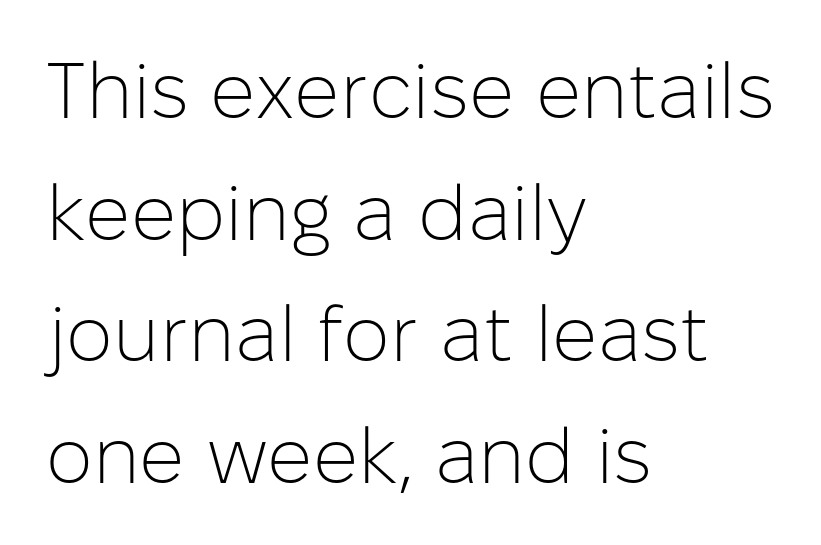
Q: Is the text bold? A: No.
Q: Is the text italic (slanted)? A: No, it is upright.
Q: Is the typeface a serif or a sans-serif typeface? A: Sans-serif.
Q: Is the text underlined? A: No.
Q: How is the paragraph aligned? A: Left-aligned.
Q: Is the spacing between letters normal or unusually wide? A: Normal.
Q: Is the spacing between lines tight, normal or loose? A: Normal.
Q: Width (condensed, normal, or wide)? A: Normal.
Q: Stroke contrast? A: Low.
Q: x-height? A: Medium.
Q: Monospaced? A: No.
